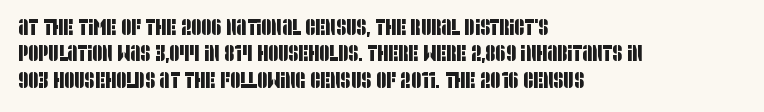
Type without underlining. Students, note that the glyphs here touch the page at normal intervals. Caption: multi-line text, flush left, ragged right.
